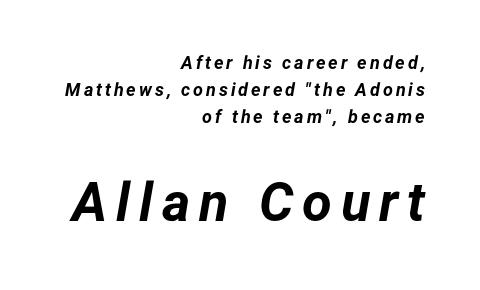
{"italic": "yes", "lean": "right", "slant_degrees": 12, "bold": "yes", "weight": "bold", "width": "normal", "stroke_contrast": "low", "x_height": "medium", "monospaced": "no", "underline": "no", "align": "right", "line_spacing": "normal", "line_spacing_ratio": 1.51, "larger_block": "second", "size_ratio": 3.0, "glyph_px": 54}
